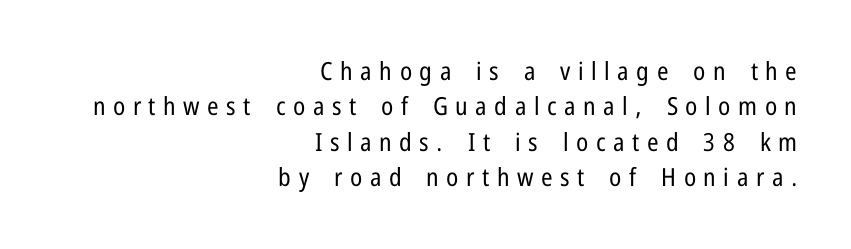
Does extra space separate the letters? Yes, quite a lot of it. Weight: regular or lighter. The space beneath each line is pristine and unruled. This rendering uses right alignment, leaving the left contour irregular. This sample uses an upright cut, with every glyph sitting square on the baseline.
